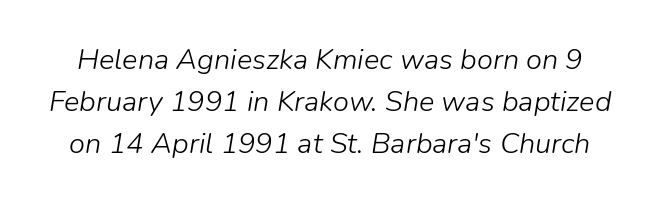
Q: Is the text bold? A: No.
Q: Is the text italic (slanted)? A: Yes, it leans right by about 9 degrees.
Q: Is the text underlined? A: No.
Q: Is the spacing between letters normal or unusually wide? A: Normal.
Q: Is the spacing between lines tight, normal or loose? A: Normal.
Q: Width (condensed, normal, or wide)? A: Normal.
Q: Stroke contrast? A: Low.
Q: x-height? A: Medium.
Q: Monospaced? A: No.
